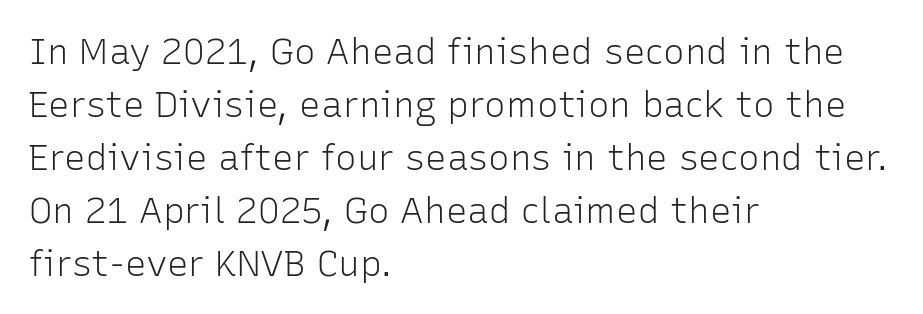
Q: Is the text bold? A: No.
Q: Is the text italic (slanted)? A: No, it is upright.
Q: Is the typeface a serif or a sans-serif typeface? A: Sans-serif.
Q: Is the text underlined? A: No.
Q: How is the paragraph aligned? A: Left-aligned.
Q: Is the spacing between letters normal or unusually wide? A: Normal.
Q: Is the spacing between lines tight, normal or loose? A: Normal.
Q: Width (condensed, normal, or wide)? A: Normal.
Q: Stroke contrast? A: Low.
Q: x-height? A: Medium.
Q: Monospaced? A: No.
